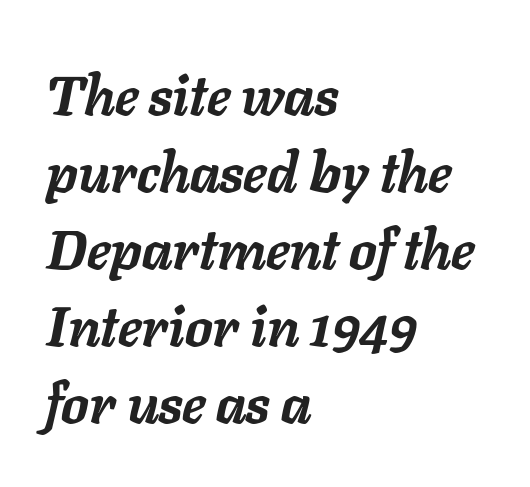
Q: Is the text bold? A: Yes.
Q: Is the text italic (slanted)? A: Yes, it leans right by about 11 degrees.
Q: Is the text underlined? A: No.
Q: How is the paragraph aligned? A: Left-aligned.
Q: Is the spacing between letters normal or unusually wide? A: Normal.
Q: Is the spacing between lines tight, normal or loose? A: Normal.
Q: Width (condensed, normal, or wide)? A: Normal.
Q: Stroke contrast? A: Low.
Q: x-height? A: Medium.
Q: Monospaced? A: No.
